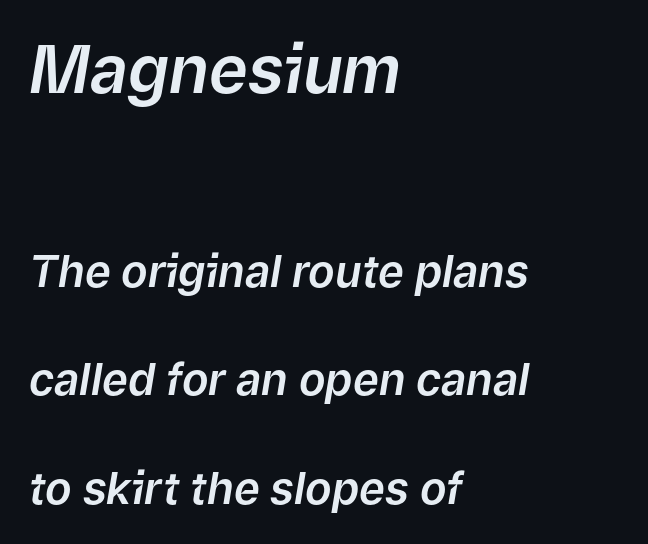
{"italic": "yes", "lean": "right", "slant_degrees": 9, "width": "normal", "stroke_contrast": "low", "x_height": "medium", "monospaced": "no", "underline": "no", "align": "left", "line_spacing": "loose", "line_spacing_ratio": 2.46, "letter_spacing": "normal", "letter_spacing_em": 0.0, "larger_block": "first", "size_ratio": 1.5, "glyph_px": 66}
